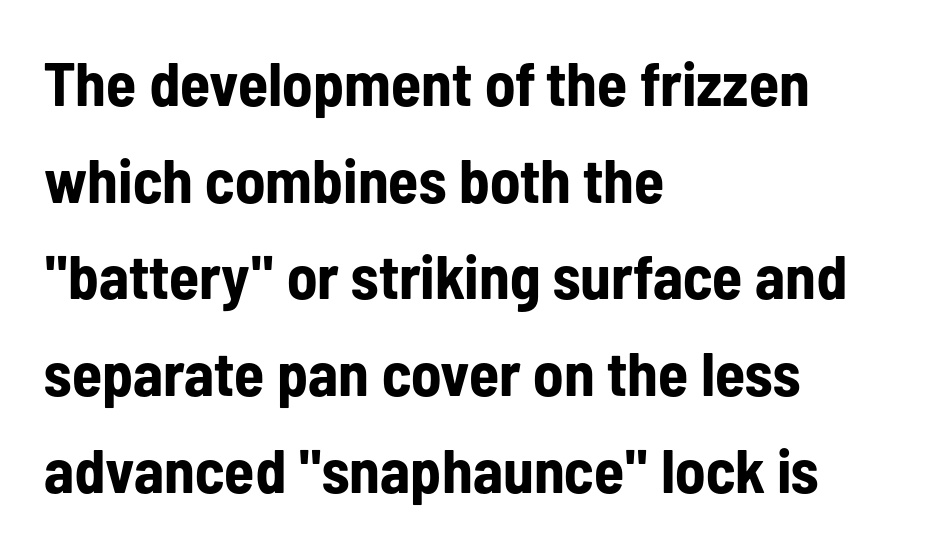
The image shows 62 px bold, condensed sans-serif type, upright; set left-aligned, normal line spacing (1.56x), normal letter spacing, not underlined; low stroke contrast and a medium x-height.
